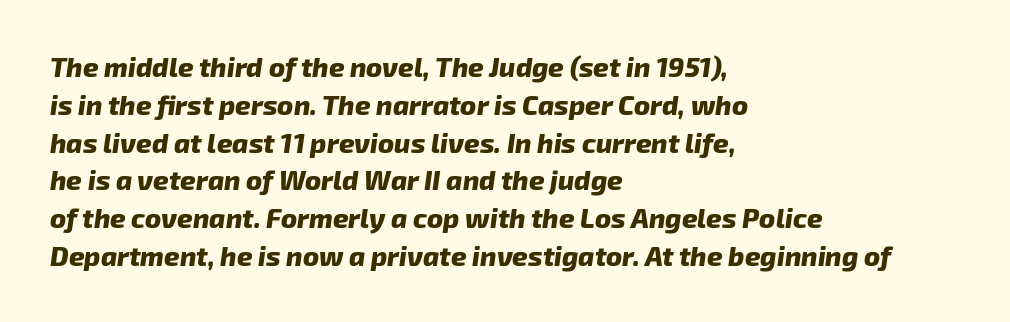
{"italic": "yes", "lean": "right", "slant_degrees": 8, "bold": "yes", "underline": "no", "align": "left", "line_spacing": "normal", "line_spacing_ratio": 1.4, "letter_spacing": "normal", "letter_spacing_em": 0.0, "glyph_px": 27}
